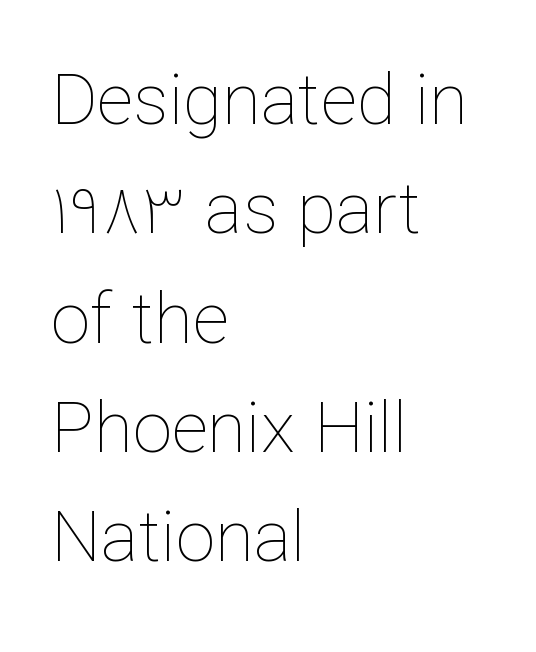
Nope, not italic — everything's standing straight. Each line starts at the same left margin while the right side varies. Horizontal bands of white between lines are of average thickness. You could call the tracking neutral — neither tight nor loose.
